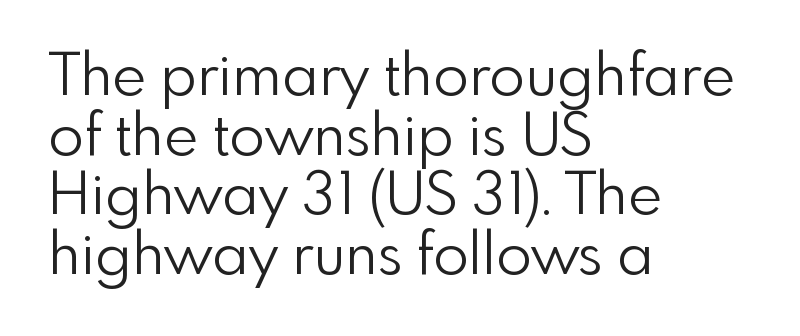
Q: Is the text bold? A: No.
Q: Is the text italic (slanted)? A: No, it is upright.
Q: Is the typeface a serif or a sans-serif typeface? A: Sans-serif.
Q: Is the text underlined? A: No.
Q: How is the paragraph aligned? A: Left-aligned.
Q: Is the spacing between letters normal or unusually wide? A: Normal.
Q: Is the spacing between lines tight, normal or loose? A: Tight.
Q: Width (condensed, normal, or wide)? A: Normal.
Q: x-height? A: Small.
Q: Monospaced? A: No.
